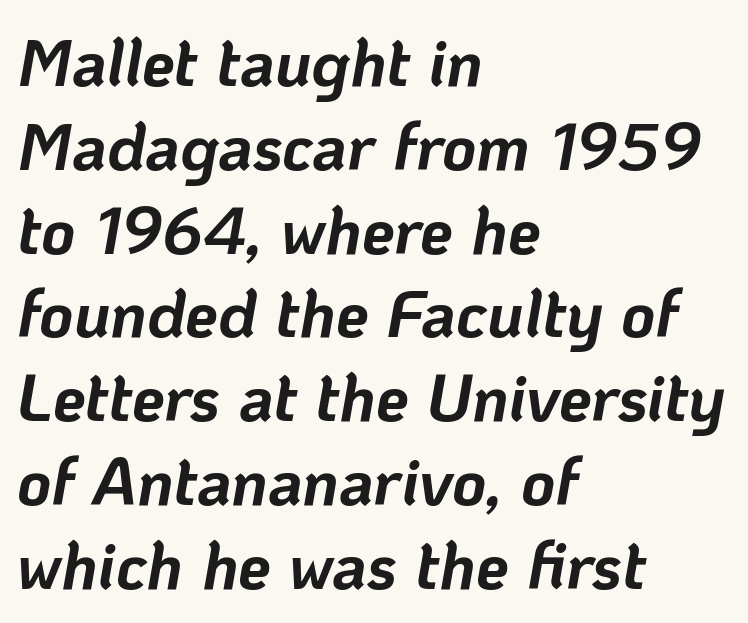
The image shows 66 px bold type, italic (leaning right); set left-aligned, normal line spacing (1.27x), normal letter spacing, not underlined; low stroke contrast and a medium x-height.
